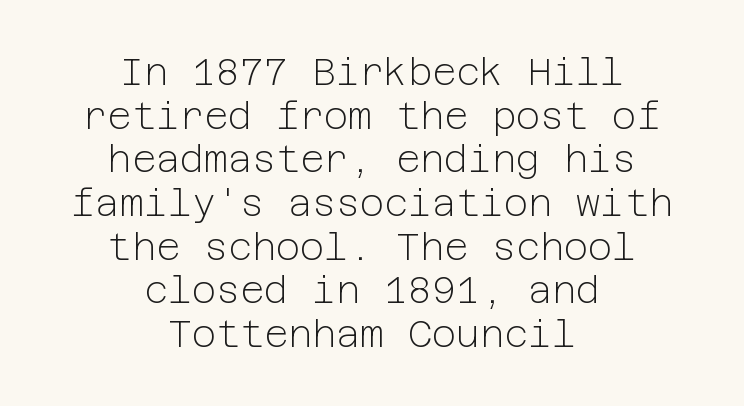
Q: Is the text bold? A: No.
Q: Is the text italic (slanted)? A: No, it is upright.
Q: Is the typeface a serif or a sans-serif typeface? A: Sans-serif.
Q: Is the text underlined? A: No.
Q: How is the paragraph aligned? A: Centered.
Q: Is the spacing between letters normal or unusually wide? A: Normal.
Q: Width (condensed, normal, or wide)? A: Normal.
Q: Stroke contrast? A: Low.
Q: x-height? A: Medium.
